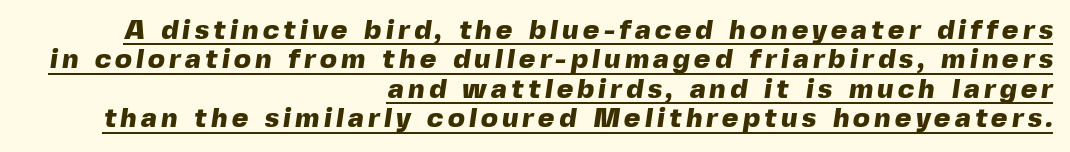
{"serif": "no", "bold": "yes", "weight": "heavy", "width": "normal", "x_height": "medium", "monospaced": "no", "underline": "yes", "align": "right", "line_spacing": "tight", "line_spacing_ratio": 1.05, "glyph_px": 28}
